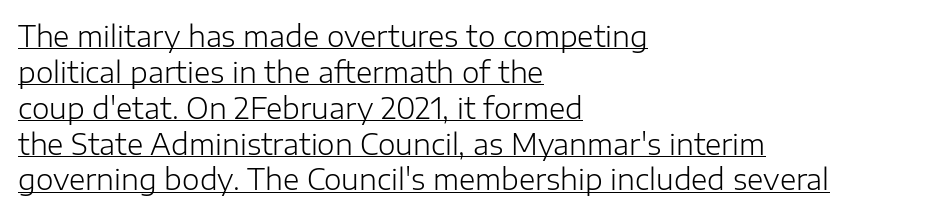
The image shows 28 px light sans-serif type, upright; set left-aligned, normal line spacing (1.28x), normal letter spacing, underlined; low stroke contrast and a medium x-height.
